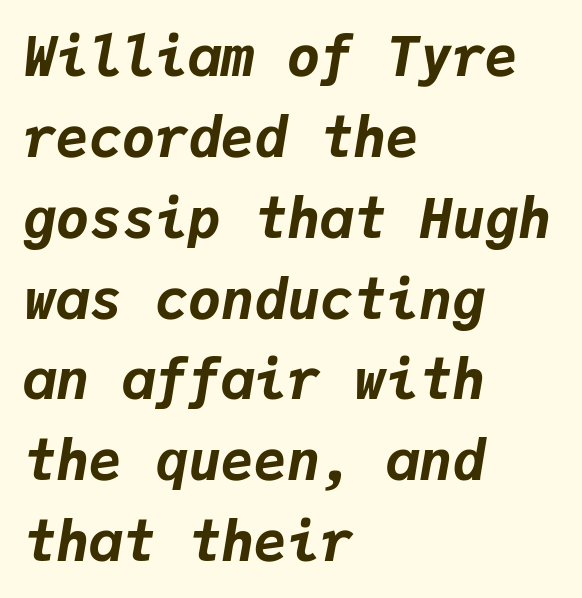
{"italic": "yes", "lean": "right", "slant_degrees": 9, "bold": "yes", "weight": "bold", "width": "normal", "stroke_contrast": "low", "x_height": "medium", "monospaced": "yes", "underline": "no", "align": "left", "line_spacing": "normal", "line_spacing_ratio": 1.47, "letter_spacing": "normal", "letter_spacing_em": 0.0, "glyph_px": 55}
